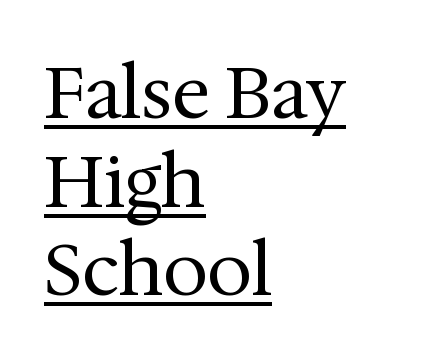
{"serif": "yes", "italic": "no", "bold": "no", "weight": "regular", "width": "normal", "stroke_contrast": "medium", "x_height": "medium", "monospaced": "no", "underline": "yes", "align": "left", "line_spacing_ratio": 1.23, "letter_spacing": "normal", "letter_spacing_em": 0.0, "glyph_px": 72}
